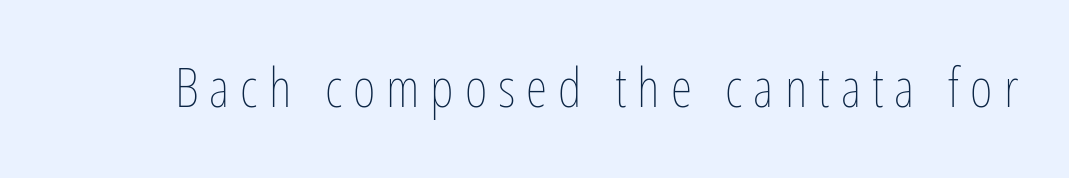
The image shows 55 px thin, condensed type, upright; set unusually wide letter spacing (+0.2 em), not underlined; low stroke contrast and a medium x-height.
